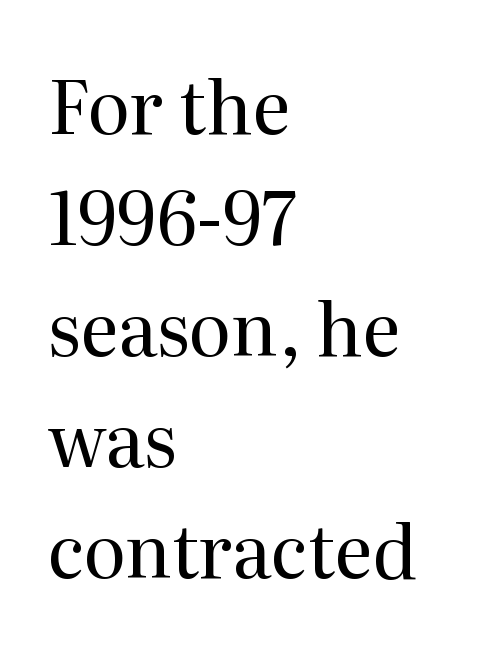
{"serif": "yes", "italic": "no", "bold": "no", "weight": "regular", "width": "normal", "stroke_contrast": "medium", "x_height": "medium", "monospaced": "no", "underline": "no", "align": "left", "line_spacing": "normal", "line_spacing_ratio": 1.52, "letter_spacing": "normal", "letter_spacing_em": 0.0, "glyph_px": 73}
